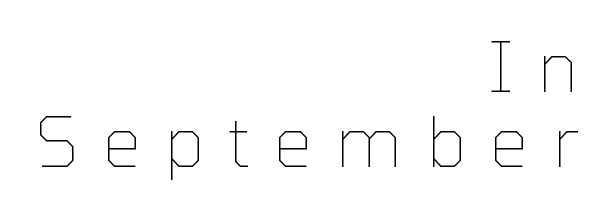
This block would grow much taller if given ordinary leading; it's compressed now. Every character sits straight up, as roman type does. The face used here is proportionally spaced, like ordinary book or web type. Stroke mass is kept to a normal reading level or below.
